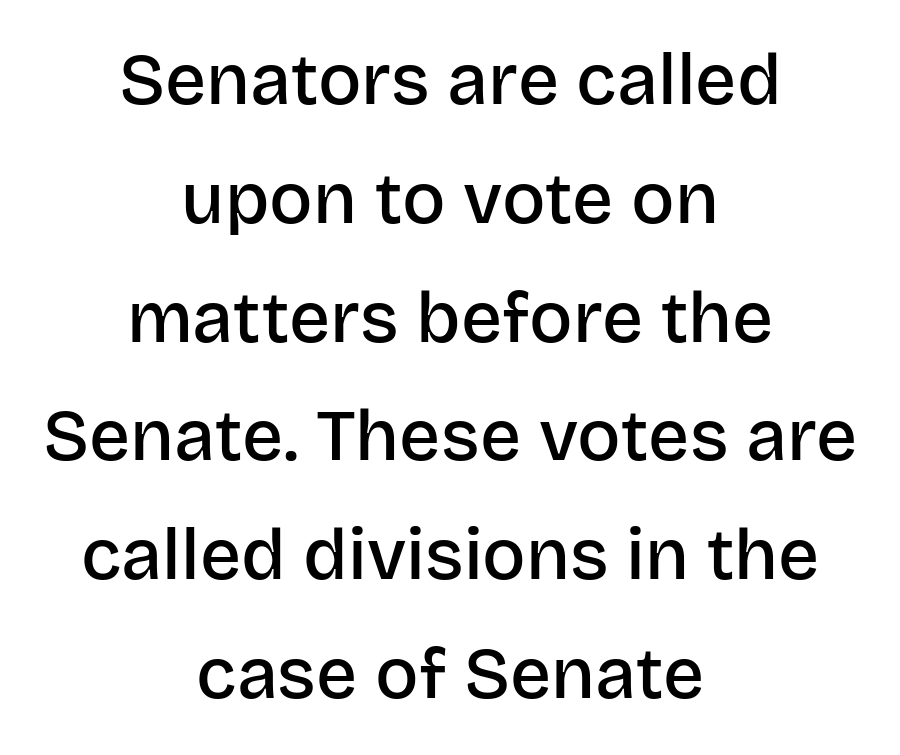
The image shows 72 px semibold sans-serif type, upright; set centered, normal line spacing (1.65x), normal letter spacing, not underlined; low stroke contrast and a large x-height.
